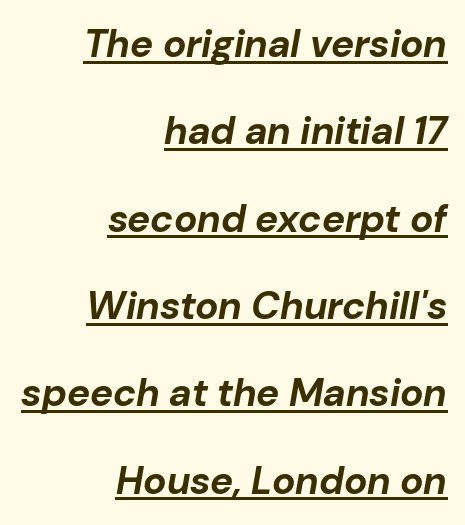
Weight: bold. Is the type slanted? Yes — the strokes lean at a clear angle. Like a heading marked for emphasis, these lines bear an underscore. Line spacing here is loose. These lines stack with their right ends in a neat column. Tracking here is standard; glyphs follow each other at the usual distance.
